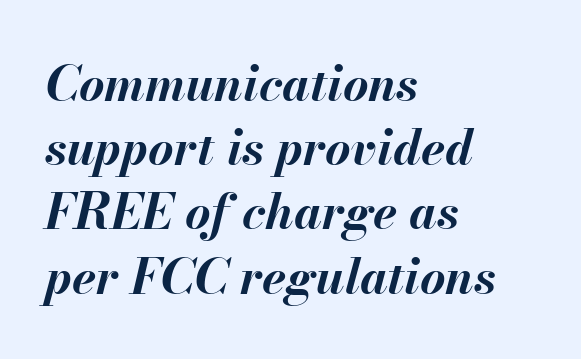
Q: Is the text bold? A: Yes.
Q: Is the text italic (slanted)? A: Yes, it leans right by about 13 degrees.
Q: Is the text underlined? A: No.
Q: How is the paragraph aligned? A: Left-aligned.
Q: Is the spacing between letters normal or unusually wide? A: Normal.
Q: Is the spacing between lines tight, normal or loose? A: Normal.
Q: Width (condensed, normal, or wide)? A: Normal.
Q: Stroke contrast? A: Medium.
Q: x-height? A: Small.
Q: Monospaced? A: No.
